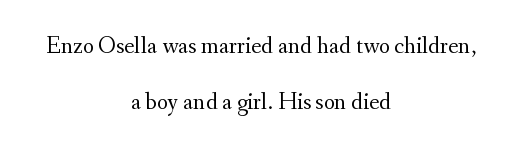
Q: Is the text bold? A: No.
Q: Is the text italic (slanted)? A: No, it is upright.
Q: Is the text underlined? A: No.
Q: How is the paragraph aligned? A: Centered.
Q: Is the spacing between letters normal or unusually wide? A: Normal.
Q: Is the spacing between lines tight, normal or loose? A: Loose.
